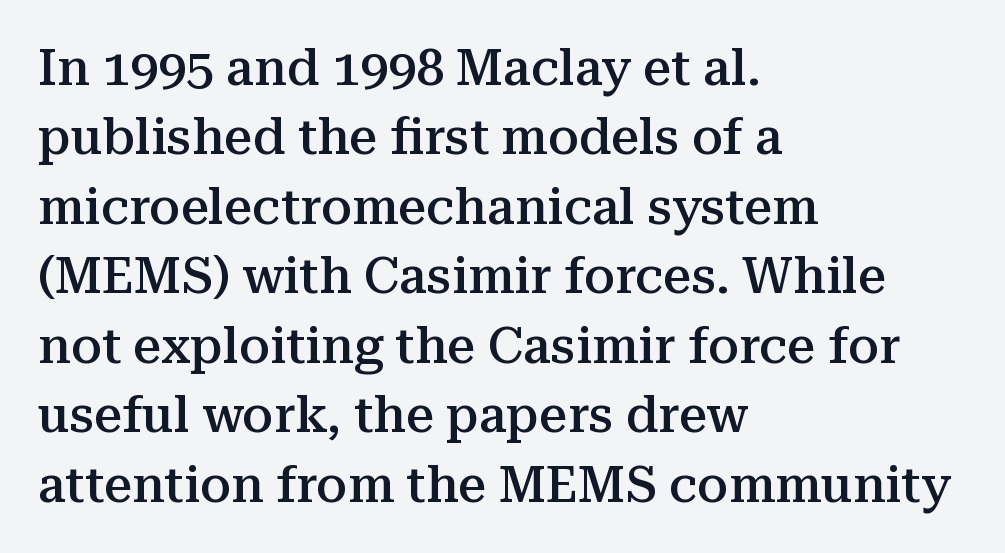
The space beneath each line is pristine and unruled. Honestly, the row spacing looks completely unremarkable. A typesetter would label this face a serif. Here the designer chose a conventional face with non-uniform glyph widths.
